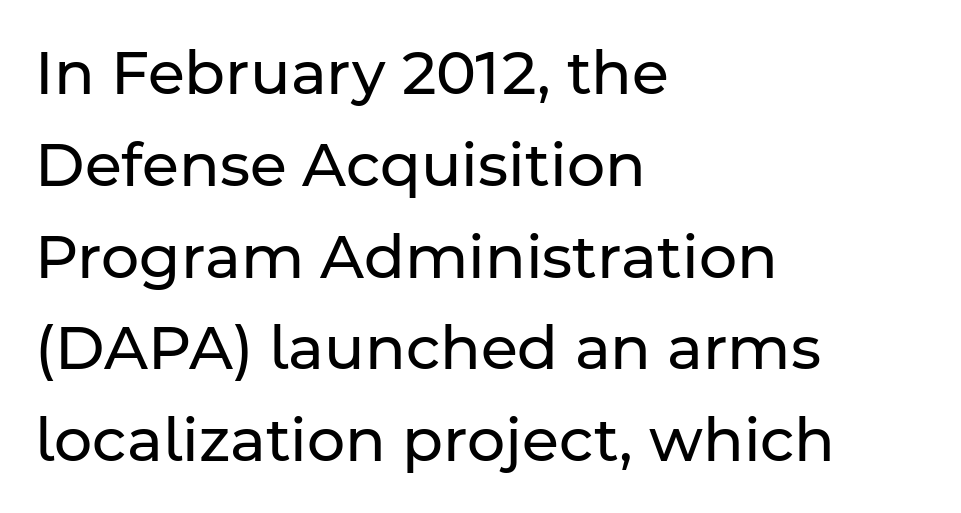
The image shows 60 px regular-weight sans-serif type, upright; set left-aligned, normal line spacing (1.53x), normal letter spacing, not underlined; low stroke contrast and a medium x-height.
